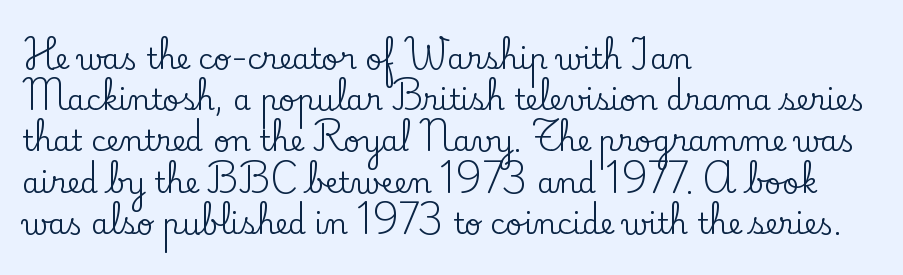
Q: Is the text italic (slanted)? A: No, it is upright.
Q: Is the typeface a serif or a sans-serif typeface? A: Serif.
Q: Is the text underlined? A: No.
Q: How is the paragraph aligned? A: Left-aligned.
Q: Is the spacing between letters normal or unusually wide? A: Normal.
Q: Is the spacing between lines tight, normal or loose? A: Normal.
Q: Width (condensed, normal, or wide)? A: Normal.
Q: Stroke contrast? A: Low.
Q: x-height? A: Small.
Q: Monospaced? A: No.
